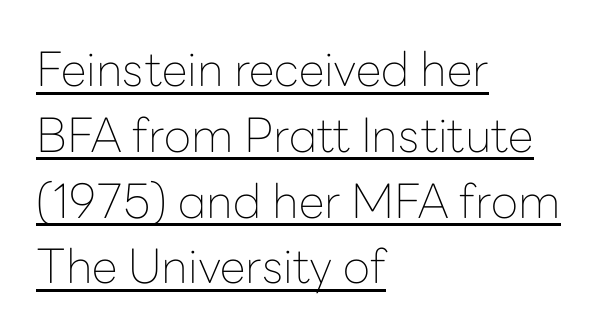
Q: Is the text bold? A: No.
Q: Is the text italic (slanted)? A: No, it is upright.
Q: Is the typeface a serif or a sans-serif typeface? A: Sans-serif.
Q: Is the text underlined? A: Yes.
Q: How is the paragraph aligned? A: Left-aligned.
Q: Is the spacing between letters normal or unusually wide? A: Normal.
Q: Is the spacing between lines tight, normal or loose? A: Normal.
Q: Width (condensed, normal, or wide)? A: Normal.
Q: Stroke contrast? A: Low.
Q: x-height? A: Medium.
Q: Monospaced? A: No.
